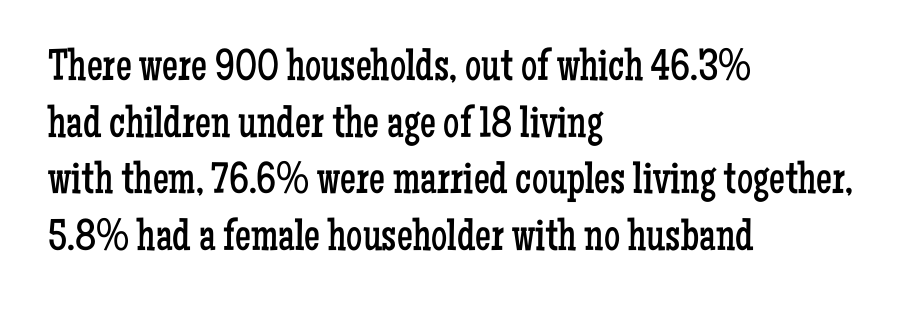
Q: Is the text bold? A: No.
Q: Is the text italic (slanted)? A: No, it is upright.
Q: Is the typeface a serif or a sans-serif typeface? A: Serif.
Q: Is the text underlined? A: No.
Q: How is the paragraph aligned? A: Left-aligned.
Q: Is the spacing between letters normal or unusually wide? A: Normal.
Q: Is the spacing between lines tight, normal or loose? A: Normal.
Q: Width (condensed, normal, or wide)? A: Condensed.
Q: Stroke contrast? A: Low.
Q: x-height? A: Medium.
Q: Monospaced? A: No.
